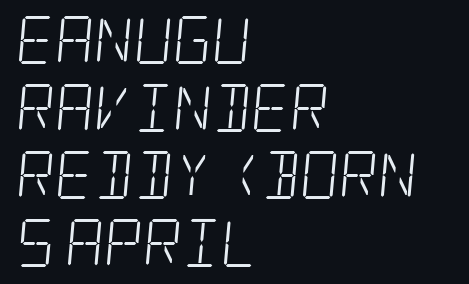
Words appear dense and cohesive because spacing is normal. Examine the stroke ends and you'll spot serifs. The passage shown is not bold in any degree. The glyphs are unaccompanied by any horizontal stroke below them.
